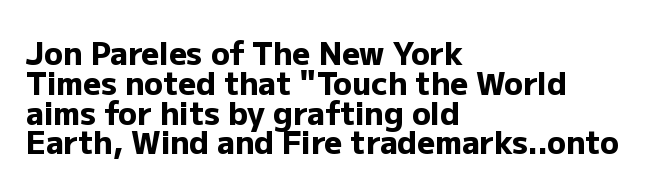
{"serif": "no", "italic": "no", "bold": "yes", "weight": "heavy", "width": "normal", "stroke_contrast": "low", "x_height": "medium", "monospaced": "no", "underline": "no", "align": "left", "line_spacing": "tight", "line_spacing_ratio": 0.96, "letter_spacing": "normal", "letter_spacing_em": 0.0, "glyph_px": 31}
